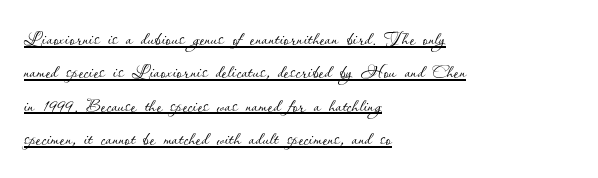
{"bold": "no", "underline": "yes", "align": "left", "line_spacing": "normal", "line_spacing_ratio": 1.28, "letter_spacing": "normal", "letter_spacing_em": 0.0, "glyph_px": 26}
